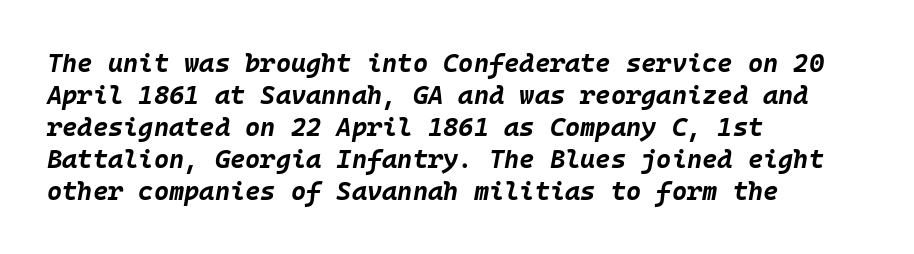
The image shows 26 px bold type, italic (leaning right); set left-aligned, line spacing 1.23x, normal letter spacing, not underlined.
